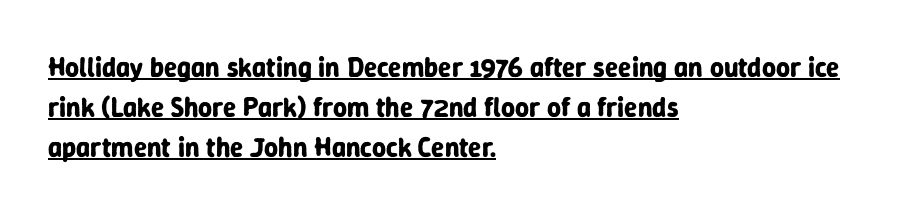
The image shows 27 px bold type, upright; set left-aligned, normal line spacing (1.48x), normal letter spacing, underlined.
